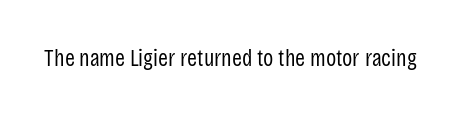
The image shows 24 px text type, upright; set normal letter spacing, not underlined.
